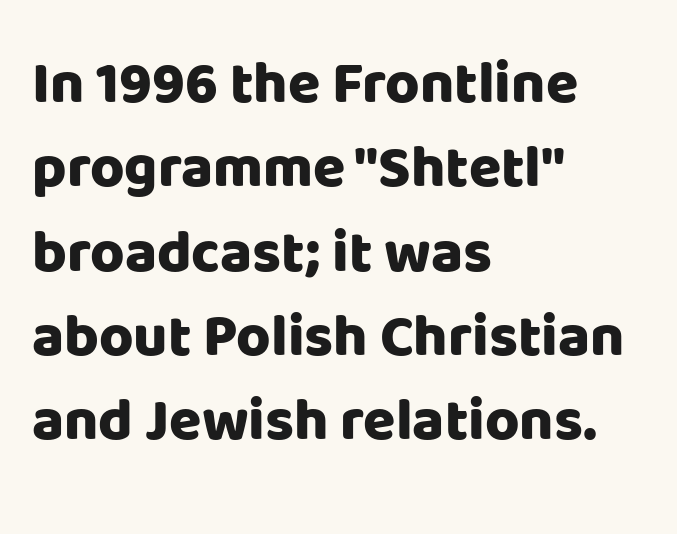
{"serif": "no", "italic": "no", "bold": "yes", "weight": "heavy", "width": "normal", "stroke_contrast": "low", "x_height": "large", "monospaced": "no", "underline": "no", "align": "left", "line_spacing": "normal", "line_spacing_ratio": 1.43, "letter_spacing": "normal", "letter_spacing_em": 0.0, "glyph_px": 59}
